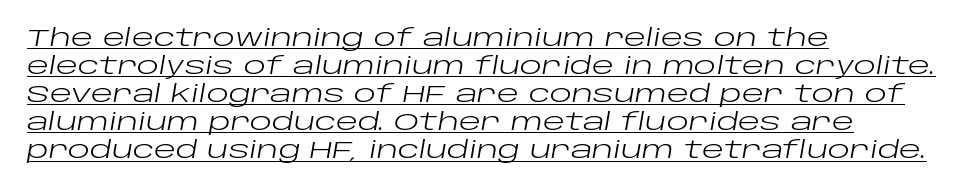
The glyphs are accompanied by a horizontal stroke just below them. The type is set solid horizontally, with unmodified tracking. The typesetting does not lean heavy: it is not bold. Would a proofreader flag this as italicized? Yes.
